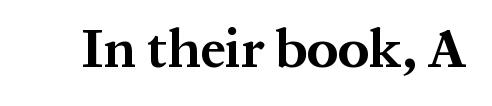
{"serif": "yes", "italic": "no", "bold": "yes", "weight": "bold", "width": "normal", "stroke_contrast": "medium", "x_height": "medium", "monospaced": "no", "underline": "no", "letter_spacing": "normal", "letter_spacing_em": 0.0, "glyph_px": 55}
